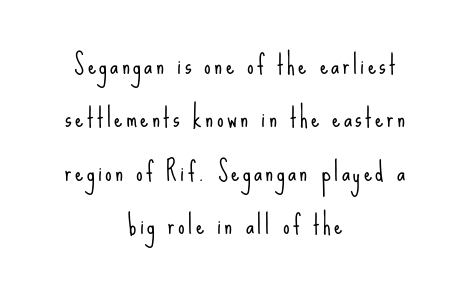
Q: Is the text bold? A: No.
Q: Is the text italic (slanted)? A: No, it is upright.
Q: Is the text underlined? A: No.
Q: How is the paragraph aligned? A: Centered.
Q: Is the spacing between lines tight, normal or loose? A: Loose.
